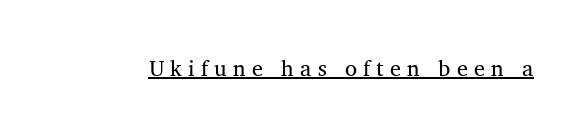
{"italic": "no", "bold": "no", "underline": "yes", "letter_spacing": "wide", "letter_spacing_em": 0.28, "glyph_px": 22}
